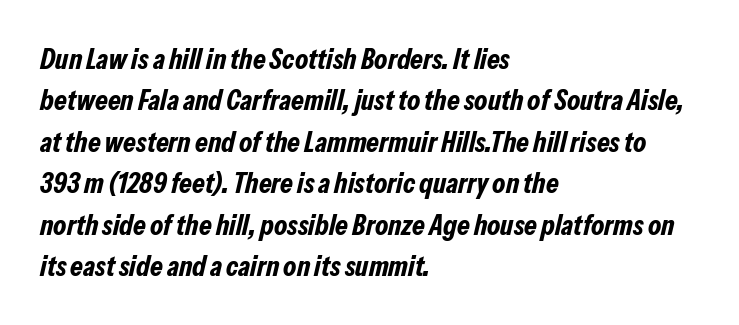
Q: Is the text bold? A: Yes.
Q: Is the text italic (slanted)? A: Yes, it leans right by about 13 degrees.
Q: Is the text underlined? A: No.
Q: How is the paragraph aligned? A: Left-aligned.
Q: Is the spacing between letters normal or unusually wide? A: Normal.
Q: Is the spacing between lines tight, normal or loose? A: Normal.
Q: Width (condensed, normal, or wide)? A: Condensed.
Q: Stroke contrast? A: Low.
Q: x-height? A: Medium.
Q: Monospaced? A: No.
